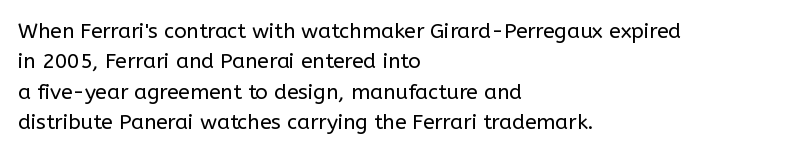
{"italic": "no", "bold": "no", "underline": "no", "align": "left", "line_spacing": "normal", "line_spacing_ratio": 1.45, "letter_spacing": "normal", "letter_spacing_em": 0.0, "glyph_px": 21}
